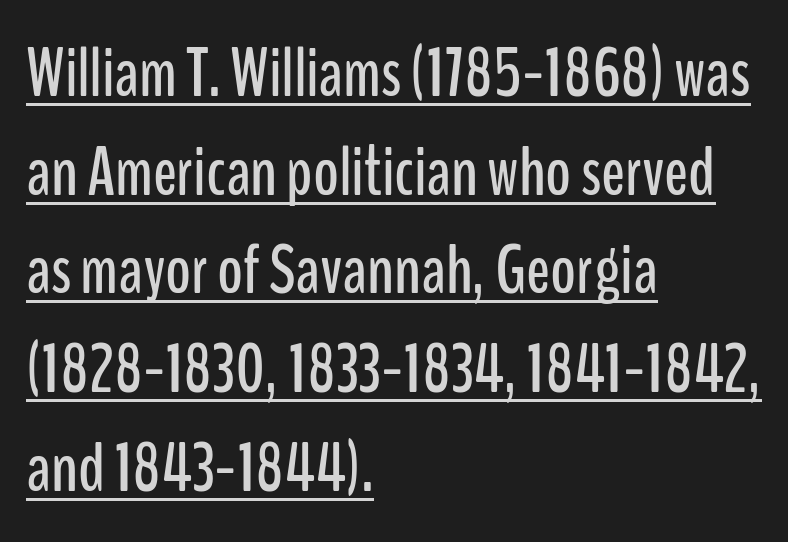
{"serif": "no", "italic": "no", "width": "condensed", "stroke_contrast": "low", "x_height": "medium", "monospaced": "no", "underline": "yes", "align": "left", "line_spacing": "normal", "line_spacing_ratio": 1.41, "letter_spacing": "normal", "letter_spacing_em": 0.0, "glyph_px": 70}
